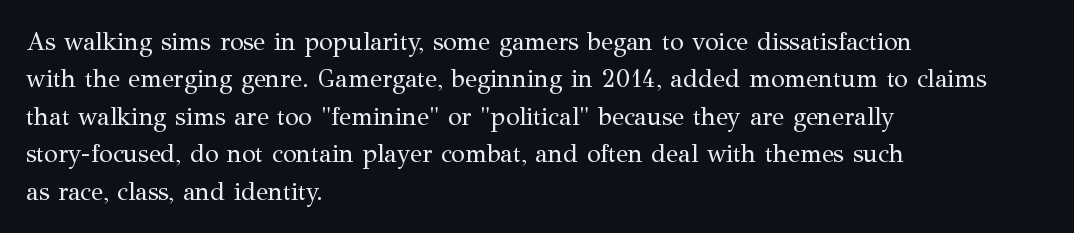
The image shows 25 px text type, upright; set left-aligned, normal line spacing (1.5x), normal letter spacing, not underlined.
